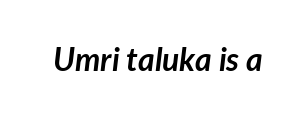
These lines were composed using italics. Here the designer chose a conventional face with non-uniform glyph widths. A bare baseline throughout the passage. Nobody touched the tracking dial on this one. Compared with an ordinary text face, these strokes are far heavier — a full bold.
